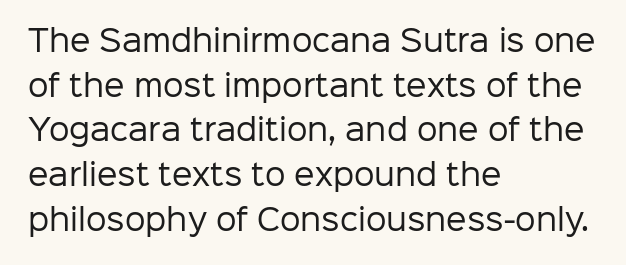
The image shows 29 px regular-weight sans-serif type, upright; set left-aligned, normal line spacing (1.54x), normal letter spacing, not underlined; low stroke contrast and a medium x-height.
